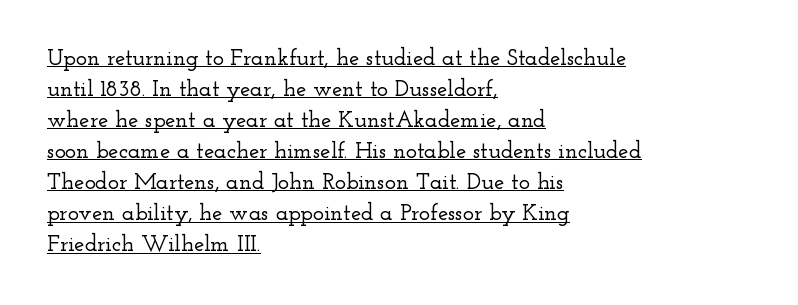
The image shows 23 px text type, upright; set left-aligned, normal line spacing (1.35x), normal letter spacing, underlined.
